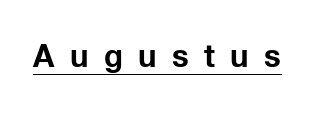
The image shows 31 px bold sans-serif type, upright; set unusually wide letter spacing (+0.5 em), underlined; low stroke contrast and a medium x-height.
